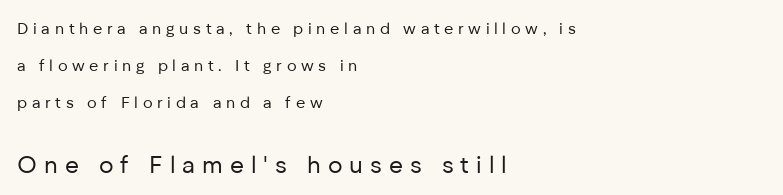
The image shows 24 px text type, upright; set left-aligned, loose line spacing (2.32x), unusually wide letter spacing (+0.29 em), not underlined; the second (bottom) block is 1.5x larger.
